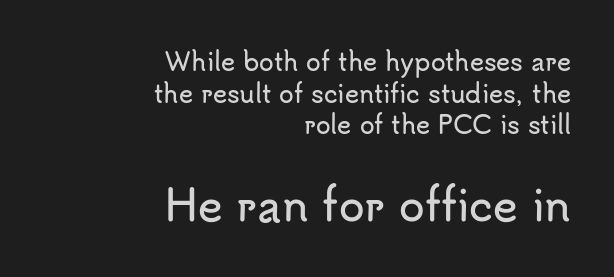
{"serif": "no", "italic": "no", "width": "normal", "stroke_contrast": "low", "x_height": "small", "monospaced": "no", "underline": "no", "align": "right", "line_spacing": "normal", "line_spacing_ratio": 1.32, "letter_spacing": "normal", "letter_spacing_em": 0.0, "larger_block": "second", "size_ratio": 1.75, "glyph_px": 42}
